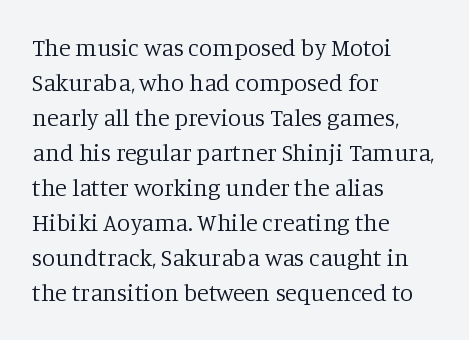
No word sits above an underline. This is the regular roman posture of the typeface. The lines in this sample share a left origin and differ only in where they stop. Successive baselines arrive at the customary interval.
